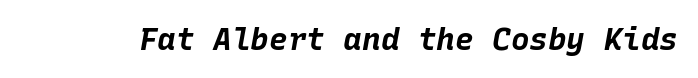
Rule under the text: the space is simply empty. Would a proofreader flag this as italicized? Yes. Pretty heavy lettering here — definitely bold. You could count columns in this text — the font is strictly monospaced. Characters follow at the spacing the type designer built in.
